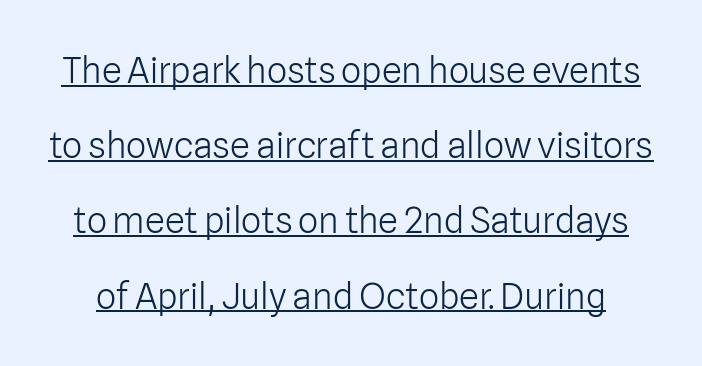
{"serif": "no", "italic": "no", "bold": "no", "weight": "light", "width": "normal", "stroke_contrast": "low", "x_height": "medium", "monospaced": "no", "underline": "yes", "line_spacing": "loose", "line_spacing_ratio": 2.09, "letter_spacing": "normal", "letter_spacing_em": 0.0, "glyph_px": 36}
